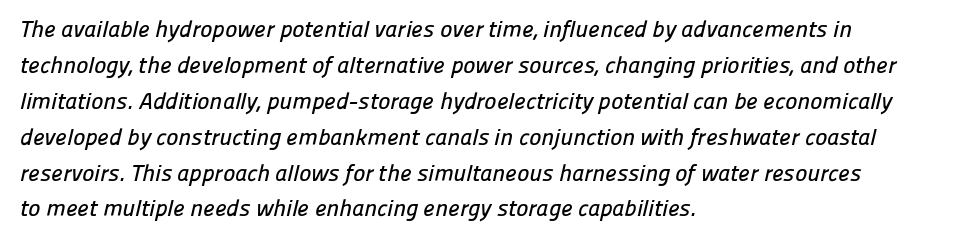
The image shows 23 px text type; set left-aligned, normal line spacing (1.56x), normal letter spacing, not underlined.
